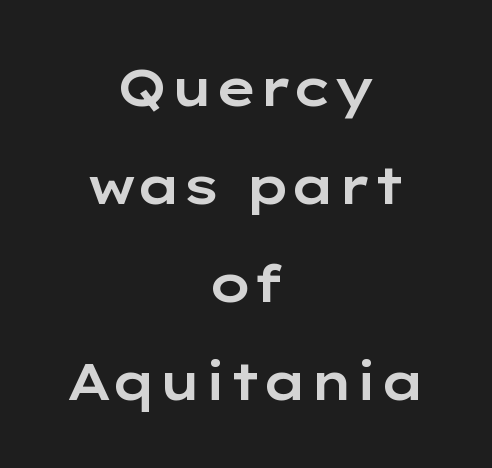
{"serif": "no", "italic": "no", "width": "wide", "stroke_contrast": "low", "x_height": "medium", "monospaced": "no", "underline": "no", "align": "center", "line_spacing": "loose", "line_spacing_ratio": 1.92, "letter_spacing": "normal", "letter_spacing_em": 0.0, "glyph_px": 51}
